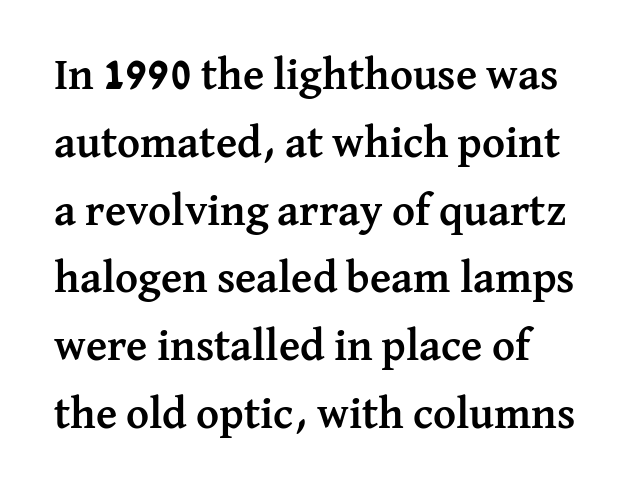
The image shows 44 px semibold serif type, upright; set left-aligned, normal line spacing (1.54x), normal letter spacing, not underlined; medium stroke contrast and a medium x-height.
